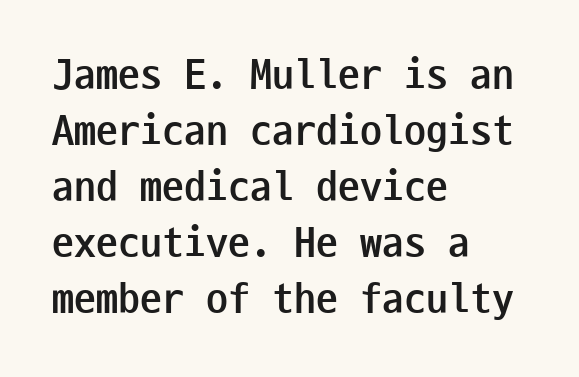
Q: Is the text bold? A: Yes.
Q: Is the text italic (slanted)? A: No, it is upright.
Q: Is the typeface a serif or a sans-serif typeface? A: Sans-serif.
Q: Is the text underlined? A: No.
Q: How is the paragraph aligned? A: Left-aligned.
Q: Is the spacing between letters normal or unusually wide? A: Normal.
Q: Is the spacing between lines tight, normal or loose? A: Normal.
Q: Width (condensed, normal, or wide)? A: Condensed.
Q: Stroke contrast? A: Low.
Q: x-height? A: Medium.
Q: Monospaced? A: Yes.
